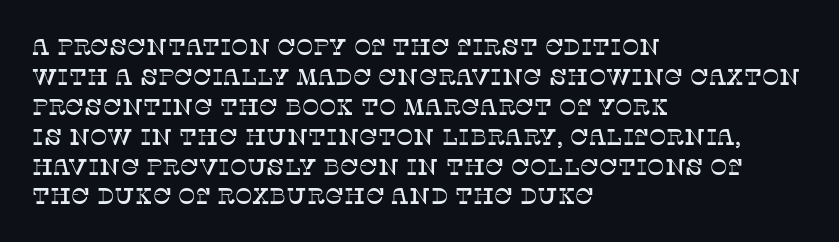
The rendering keeps characters at their native spacing. The string is rendered with underlining switched off. It's the straight-up-and-down kind of type. The paragraph has a hard left edge and a soft right edge. One glance says typical: line gaps are just what's usual.
